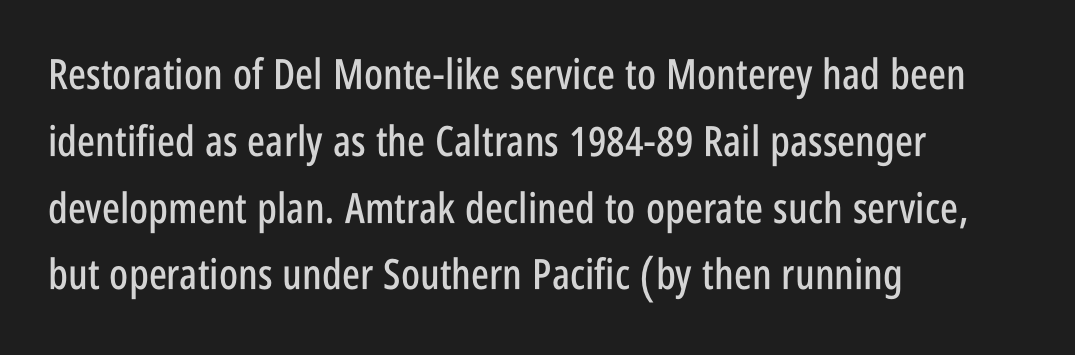
Q: Is the text italic (slanted)? A: No, it is upright.
Q: Is the typeface a serif or a sans-serif typeface? A: Sans-serif.
Q: Is the text underlined? A: No.
Q: How is the paragraph aligned? A: Left-aligned.
Q: Is the spacing between letters normal or unusually wide? A: Normal.
Q: Is the spacing between lines tight, normal or loose? A: Normal.
Q: Width (condensed, normal, or wide)? A: Condensed.
Q: Stroke contrast? A: Low.
Q: x-height? A: Large.
Q: Monospaced? A: No.
